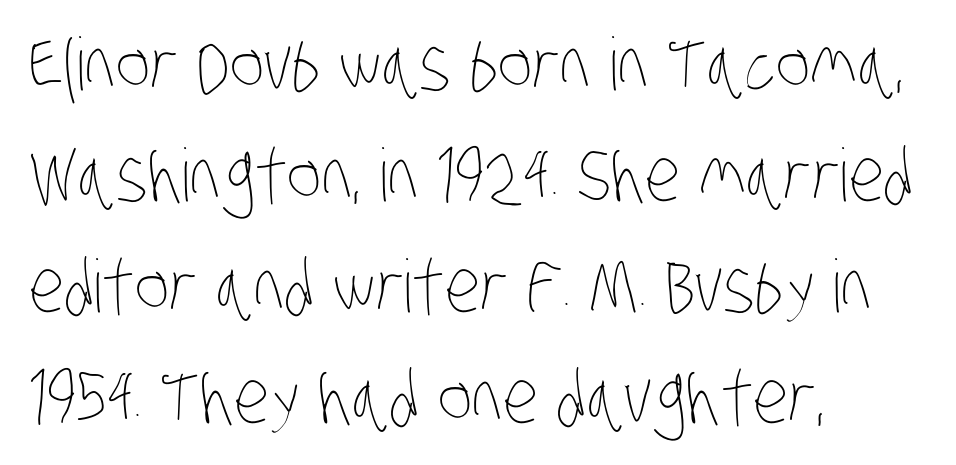
{"bold": "no", "weight": "thin", "width": "condensed", "stroke_contrast": "low", "x_height": "large", "monospaced": "no", "underline": "no", "align": "left", "line_spacing": "normal", "line_spacing_ratio": 1.52, "letter_spacing": "normal", "letter_spacing_em": 0.0, "glyph_px": 73}
